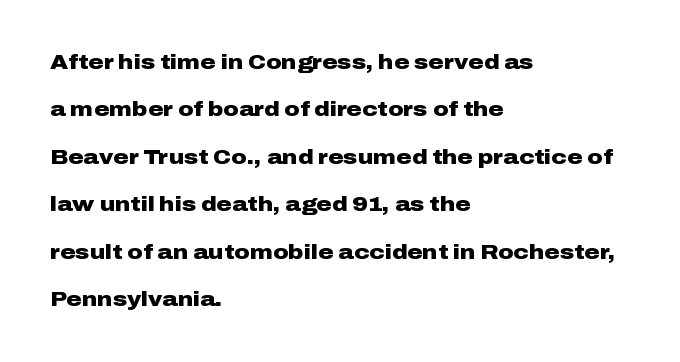
Q: Is the text bold? A: Yes.
Q: Is the text italic (slanted)? A: No, it is upright.
Q: Is the text underlined? A: No.
Q: How is the paragraph aligned? A: Left-aligned.
Q: Is the spacing between letters normal or unusually wide? A: Normal.
Q: Is the spacing between lines tight, normal or loose? A: Loose.
